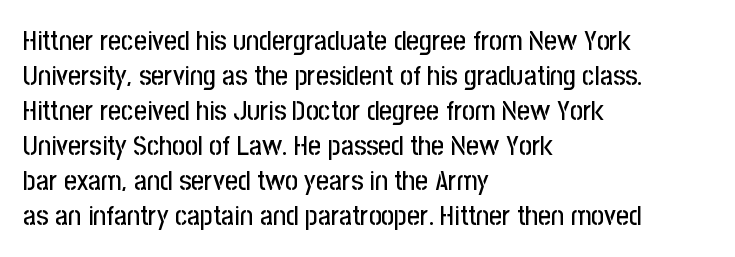
Examine the stroke ends and you'll find no serifs. Posture: vertical. The gap between lines stays unmarked. Caption: multi-line text, flush left, ragged right. Here the designer chose a conventional face with non-uniform glyph widths.
